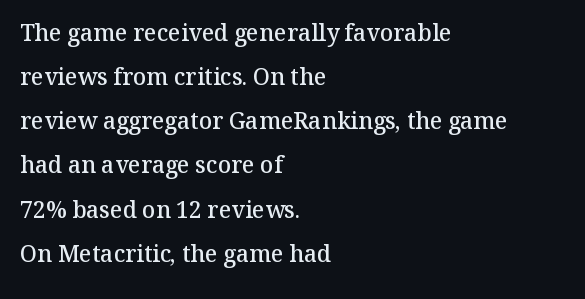
{"italic": "no", "bold": "semi", "underline": "no", "align": "left", "line_spacing": "loose", "line_spacing_ratio": 1.92, "letter_spacing": "normal", "letter_spacing_em": 0.0, "glyph_px": 23}
